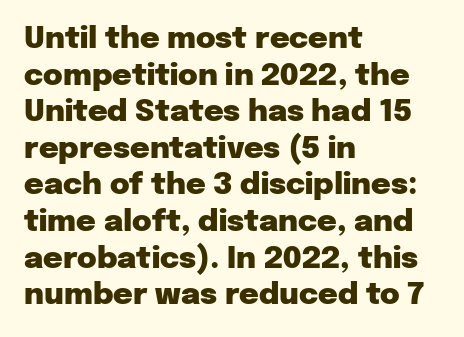
{"serif": "no", "italic": "no", "bold": "yes", "weight": "heavy", "width": "normal", "stroke_contrast": "low", "x_height": "medium", "monospaced": "no", "underline": "no", "align": "left", "line_spacing_ratio": 1.22, "letter_spacing": "normal", "letter_spacing_em": 0.0, "glyph_px": 30}
